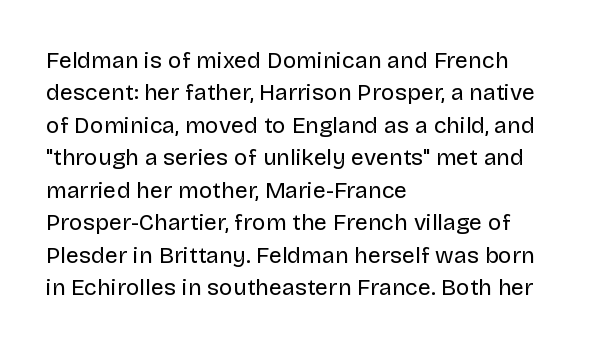
The tracking reads as untouched default to a designer's eye. Layout note: lines flush left. Students, observe: this is what conventionally led text looks like. Underline: absent.
